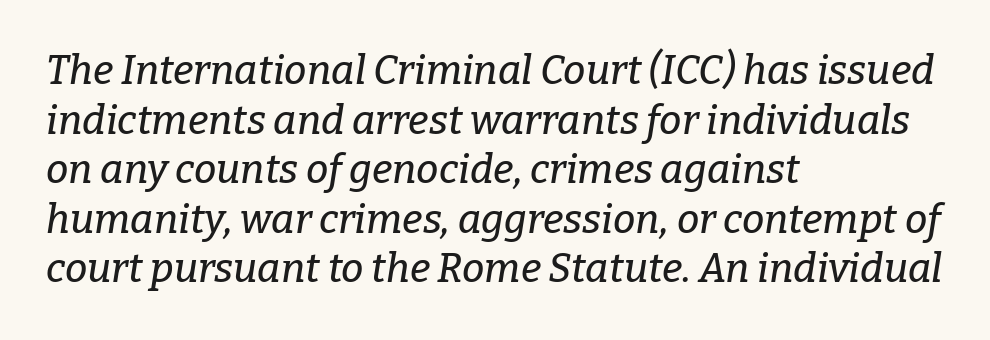
The image shows 40 px serif type, italic (leaning right); set left-aligned, line spacing 1.24x, normal letter spacing, not underlined; low stroke contrast and a medium x-height.
